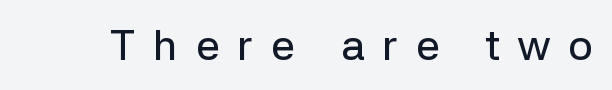
The image shows 43 px sans-serif type, upright; set unusually wide letter spacing (+0.41 em), not underlined; low stroke contrast and a medium x-height.
